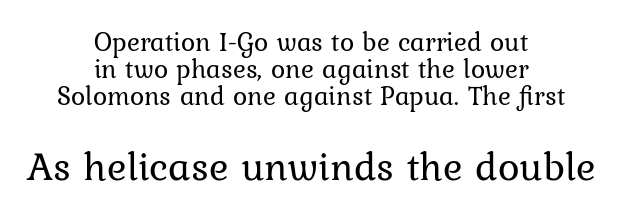
The image shows 41 px regular-weight serif type, upright; set centered, tight line spacing (1.0x), normal letter spacing, not underlined; the second (bottom) block is 1.52x larger; low stroke contrast and a medium x-height.
